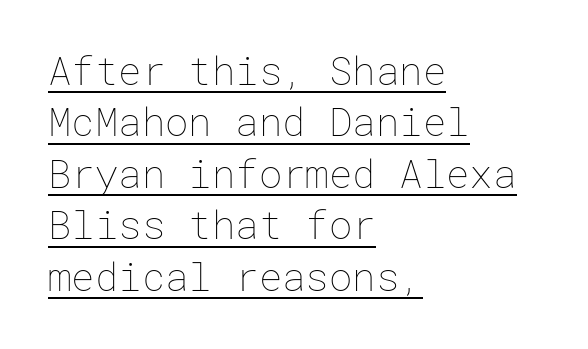
Observe the ordinary spacing: letters are neighbours, not strangers. Compared with a typical body face, this is equally light or lighter still. Short and long lines alike share a common starting point at left. The letters stand upright; this is a roman face. A baseline rule has been typeset under these characters. Rows of type keep a routine distance in the vertical direction.
